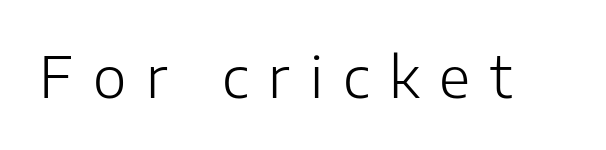
{"serif": "no", "italic": "no", "bold": "no", "weight": "light", "width": "normal", "stroke_contrast": "low", "x_height": "medium", "monospaced": "no", "underline": "no", "letter_spacing": "wide", "letter_spacing_em": 0.35, "glyph_px": 57}
